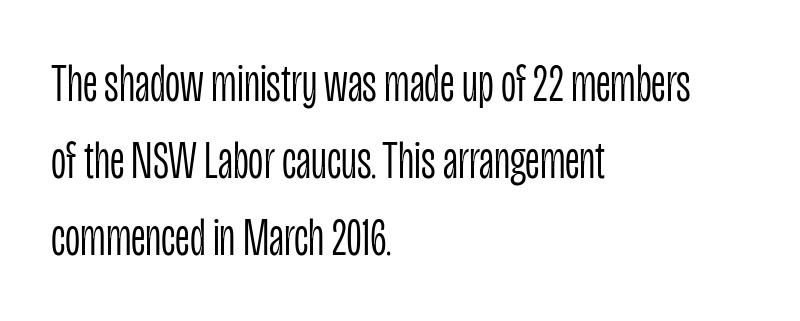
The image shows 53 px light, condensed sans-serif type, upright; set left-aligned, normal line spacing (1.45x), normal letter spacing, not underlined; low stroke contrast and a large x-height.
